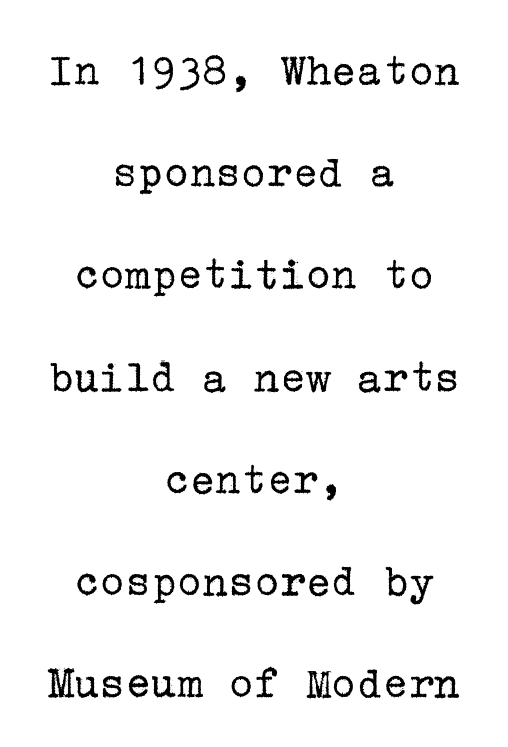
Examine the stroke ends and you'll spot serifs. Each stroke keeps to a modest, everyday thickness or less. These lines stack symmetrically, like a column narrowing and widening about its center. Regarding leading, the lines here are spaced well apart.
